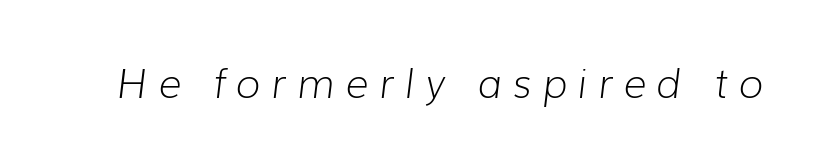
The image shows 40 px light type, italic (leaning right); set unusually wide letter spacing (+0.27 em), not underlined; low stroke contrast and a medium x-height.
